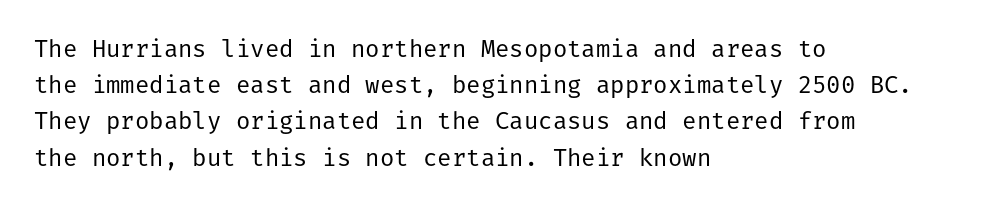
{"italic": "no", "bold": "no", "underline": "no", "align": "left", "line_spacing": "normal", "line_spacing_ratio": 1.51, "letter_spacing": "normal", "letter_spacing_em": 0.0, "glyph_px": 24}
